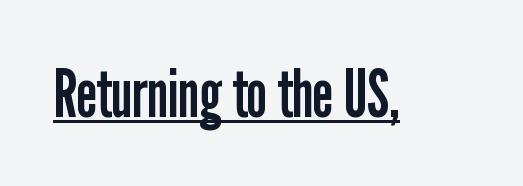
Q: Is the text bold? A: No.
Q: Is the text italic (slanted)? A: No, it is upright.
Q: Is the typeface a serif or a sans-serif typeface? A: Sans-serif.
Q: Is the text underlined? A: Yes.
Q: Is the spacing between letters normal or unusually wide? A: Normal.
Q: Width (condensed, normal, or wide)? A: Condensed.
Q: Stroke contrast? A: Low.
Q: x-height? A: Medium.
Q: Monospaced? A: No.
